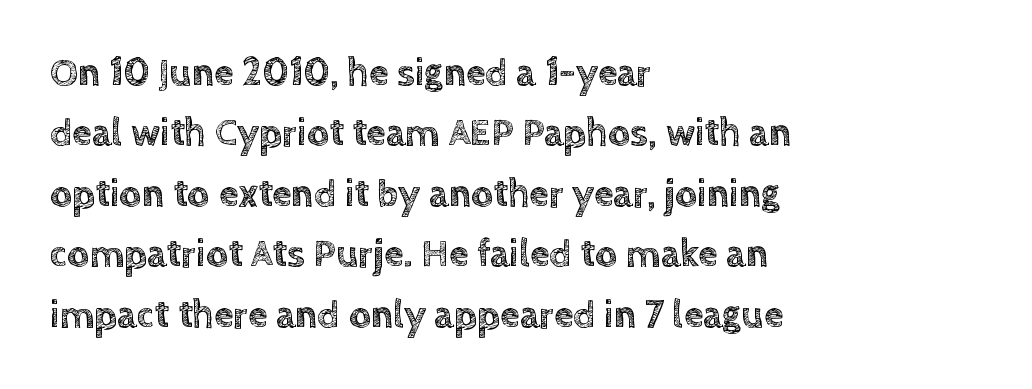
{"italic": "no", "width": "normal", "x_height": "large", "monospaced": "no", "underline": "no", "align": "left", "line_spacing": "normal", "line_spacing_ratio": 1.55, "letter_spacing": "normal", "letter_spacing_em": 0.0, "glyph_px": 39}
